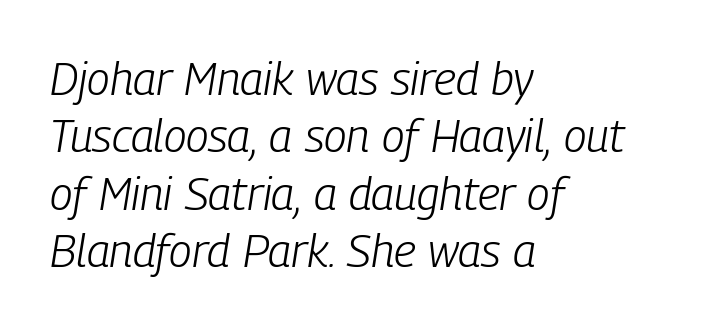
The image shows 46 px light, condensed type, italic (leaning right); set left-aligned, normal line spacing (1.25x), normal letter spacing, not underlined; low stroke contrast and a medium x-height.
